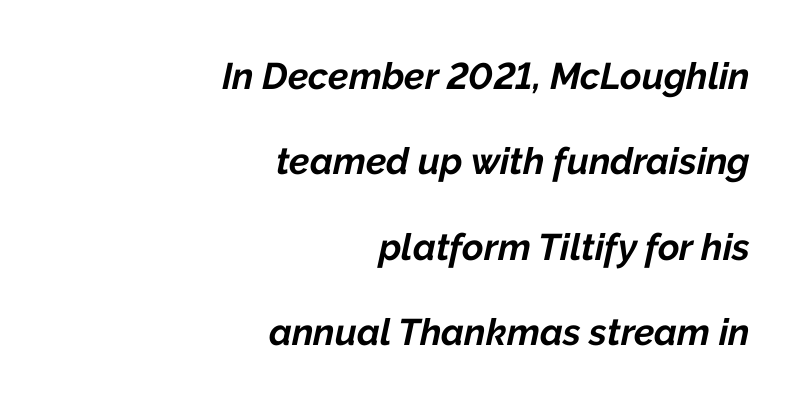
Observe the ordinary spacing: letters are neighbours, not strangers. Compared with an ordinary text face, these strokes are far heavier — a full bold. Descenders are the only things crossing below the line. Here the designer chose a conventional face with non-uniform glyph widths. The whole block is typeset with a tilt.
